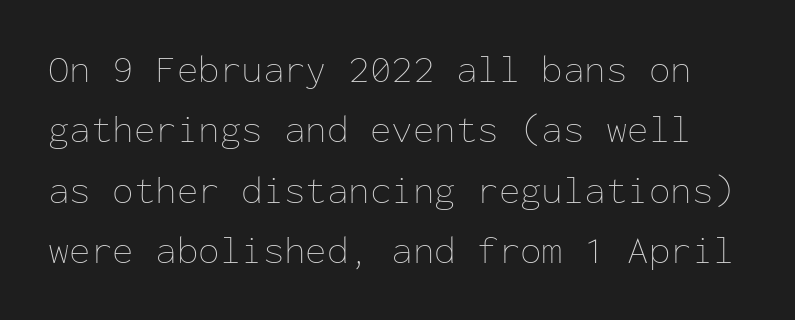
Q: Is the text bold? A: No.
Q: Is the text italic (slanted)? A: No, it is upright.
Q: Is the text underlined? A: No.
Q: Is the spacing between letters normal or unusually wide? A: Normal.
Q: Is the spacing between lines tight, normal or loose? A: Normal.
Q: Width (condensed, normal, or wide)? A: Normal.
Q: Stroke contrast? A: Low.
Q: x-height? A: Medium.
Q: Monospaced? A: Yes.
